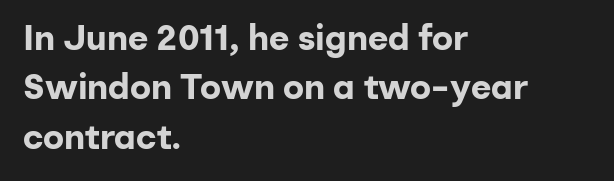
The image shows 35 px bold sans-serif type, upright; set left-aligned, normal line spacing (1.41x), normal letter spacing, not underlined; low stroke contrast and a medium x-height.
